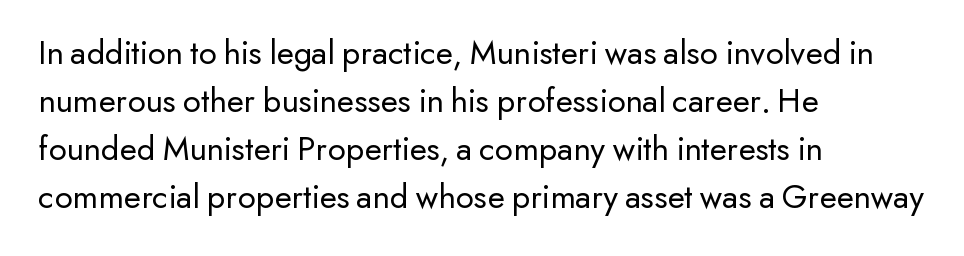
{"serif": "no", "italic": "no", "bold": "no", "weight": "regular", "width": "normal", "stroke_contrast": "low", "x_height": "small", "monospaced": "no", "underline": "no", "align": "left", "line_spacing": "normal", "line_spacing_ratio": 1.37, "letter_spacing": "normal", "letter_spacing_em": 0.0, "glyph_px": 35}
